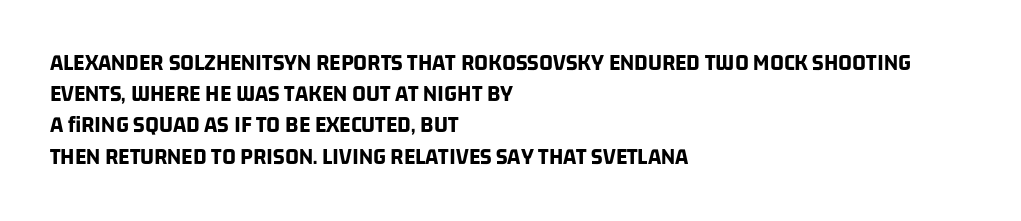
The baseline area is clear. The typesetter chose a ragged-right arrangement here. The leading is moderate, giving the passage an even texture. What weight is shown? A full bold with thick strokes. Letter spacing: default.
